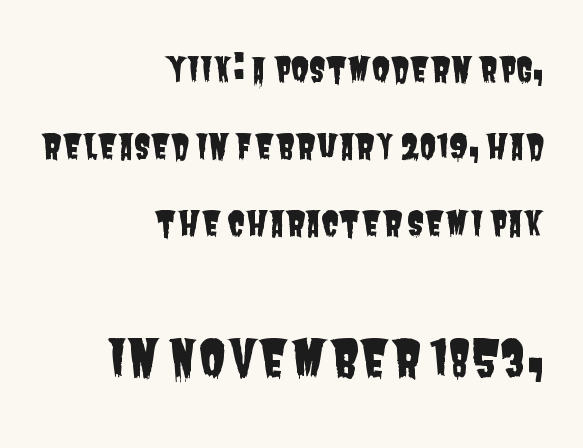
Q: Is the typeface a serif or a sans-serif typeface? A: Sans-serif.
Q: Is the text underlined? A: No.
Q: How is the paragraph aligned? A: Right-aligned.
Q: Is the spacing between letters normal or unusually wide? A: Normal.
Q: Is the spacing between lines tight, normal or loose? A: Loose.
Q: Which block of text is set in a larger size, the first (top) or the second (bottom)? A: The second (bottom) one.
Q: Width (condensed, normal, or wide)? A: Condensed.
Q: Stroke contrast? A: Low.
Q: x-height? A: Large.
Q: Monospaced? A: No.
